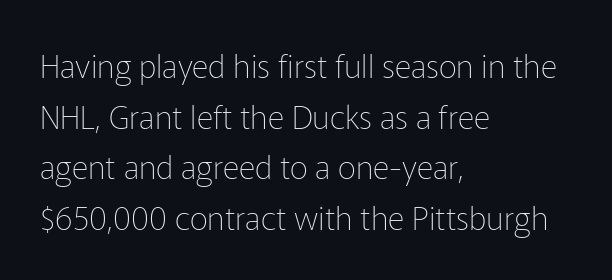
{"serif": "no", "italic": "no", "bold": "no", "weight": "thin", "width": "normal", "stroke_contrast": "low", "x_height": "medium", "monospaced": "no", "underline": "no", "align": "left", "line_spacing": "normal", "line_spacing_ratio": 1.58, "letter_spacing": "normal", "letter_spacing_em": 0.0, "glyph_px": 32}
